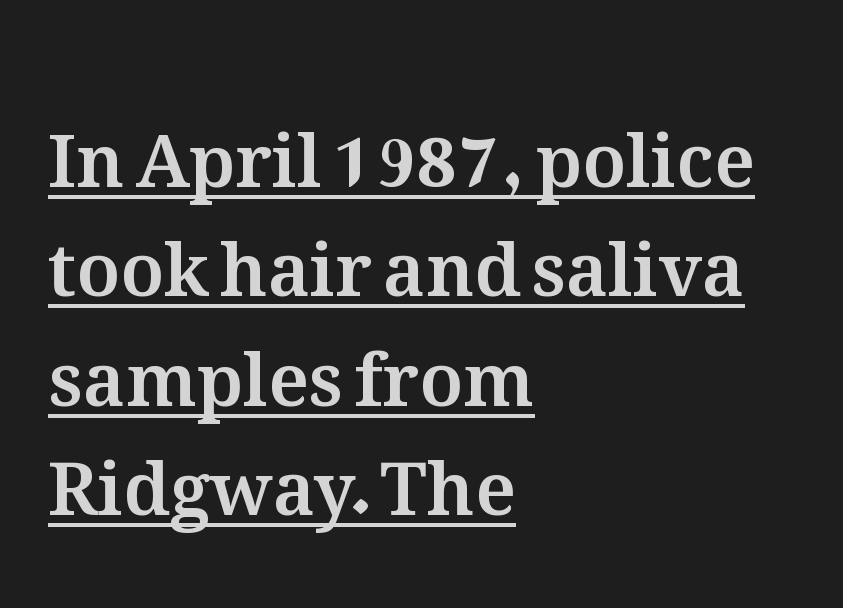
The specimen includes a rule beneath the text block's lines. The tracking reads as untouched default to a designer's eye. The face used here is proportionally spaced, like ordinary book or web type. The designer left line spacing at the default. Every stem runs plumb, perpendicular to the baseline.
